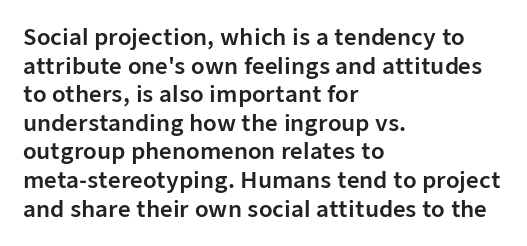
The image shows 22 px text type, upright; set left-aligned, normal line spacing (1.3x), normal letter spacing, not underlined.
